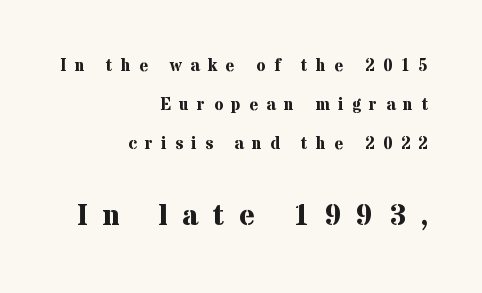
{"serif": "yes", "italic": "no", "bold": "yes", "weight": "bold", "width": "normal", "stroke_contrast": "medium", "x_height": "medium", "monospaced": "no", "underline": "no", "align": "right", "line_spacing": "loose", "line_spacing_ratio": 2.3, "letter_spacing": "wide", "letter_spacing_em": 0.49, "larger_block": "second", "size_ratio": 1.76, "glyph_px": 30}
